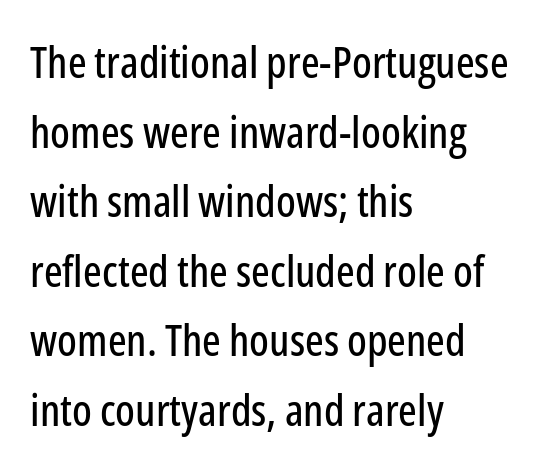
The image shows 44 px condensed sans-serif type, upright; set left-aligned, normal line spacing (1.58x), normal letter spacing, not underlined; low stroke contrast and a medium x-height.
